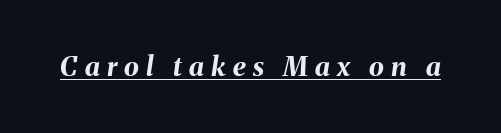
The image shows 27 px bold type, italic (leaning right); set unusually wide letter spacing (+0.27 em), underlined.
